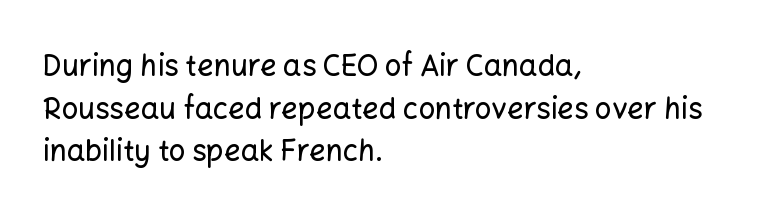
Q: Is the text italic (slanted)? A: No, it is upright.
Q: Is the typeface a serif or a sans-serif typeface? A: Sans-serif.
Q: Is the text underlined? A: No.
Q: How is the paragraph aligned? A: Left-aligned.
Q: Is the spacing between letters normal or unusually wide? A: Normal.
Q: Is the spacing between lines tight, normal or loose? A: Normal.
Q: Width (condensed, normal, or wide)? A: Normal.
Q: Stroke contrast? A: Low.
Q: x-height? A: Medium.
Q: Monospaced? A: No.
